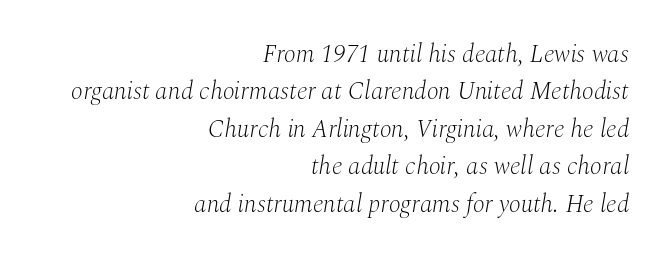
The image shows 25 px text type, italic (leaning right); set right-aligned, normal line spacing (1.5x), normal letter spacing, not underlined.
